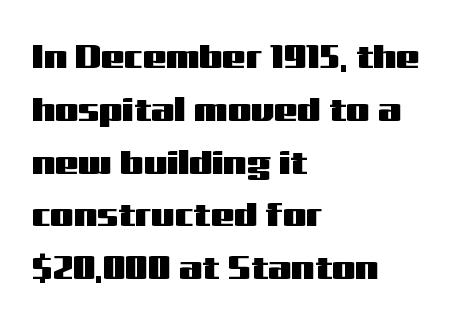
Q: Is the text italic (slanted)? A: No, it is upright.
Q: Is the typeface a serif or a sans-serif typeface? A: Sans-serif.
Q: Is the text underlined? A: No.
Q: How is the paragraph aligned? A: Left-aligned.
Q: Is the spacing between letters normal or unusually wide? A: Normal.
Q: Is the spacing between lines tight, normal or loose? A: Normal.
Q: Width (condensed, normal, or wide)? A: Wide.
Q: Stroke contrast? A: Medium.
Q: x-height? A: Medium.
Q: Monospaced? A: No.
